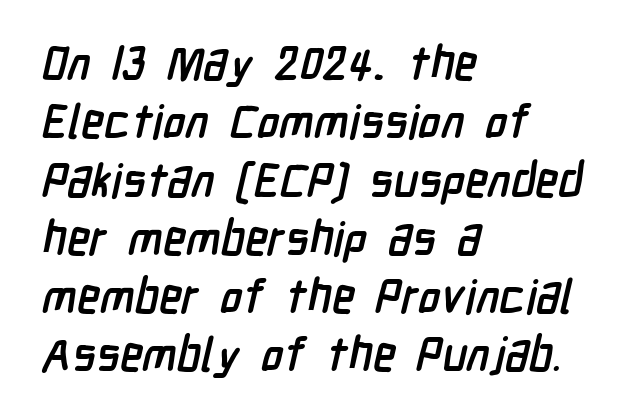
Q: Is the text bold? A: Yes.
Q: Is the typeface a serif or a sans-serif typeface? A: Sans-serif.
Q: Is the text underlined? A: No.
Q: How is the paragraph aligned? A: Left-aligned.
Q: Is the spacing between letters normal or unusually wide? A: Normal.
Q: Width (condensed, normal, or wide)? A: Condensed.
Q: Stroke contrast? A: Low.
Q: x-height? A: Medium.
Q: Monospaced? A: No.
